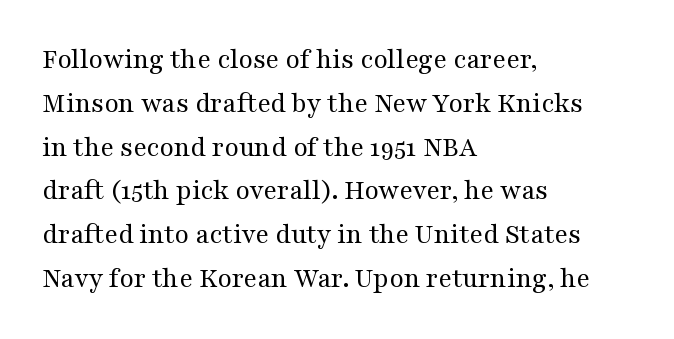
Q: Is the text bold? A: No.
Q: Is the text italic (slanted)? A: No, it is upright.
Q: Is the typeface a serif or a sans-serif typeface? A: Serif.
Q: Is the text underlined? A: No.
Q: How is the paragraph aligned? A: Left-aligned.
Q: Is the spacing between letters normal or unusually wide? A: Normal.
Q: Is the spacing between lines tight, normal or loose? A: Normal.
Q: Width (condensed, normal, or wide)? A: Wide.
Q: Stroke contrast? A: Medium.
Q: x-height? A: Medium.
Q: Monospaced? A: No.
